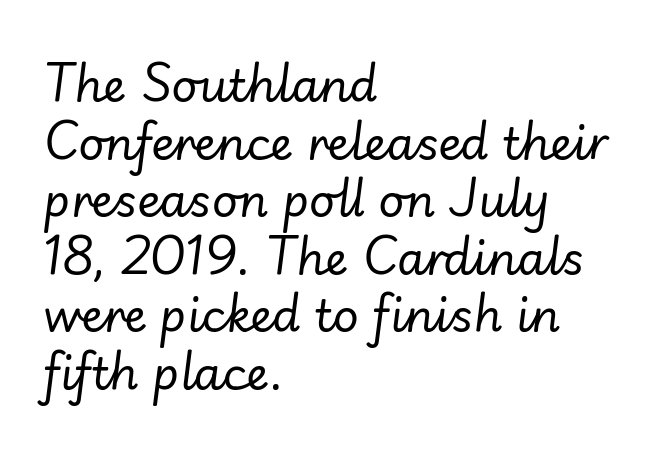
The image shows 45 px regular-weight type, italic (leaning right); set left-aligned, normal line spacing (1.28x), normal letter spacing, not underlined; low stroke contrast and a small x-height.
